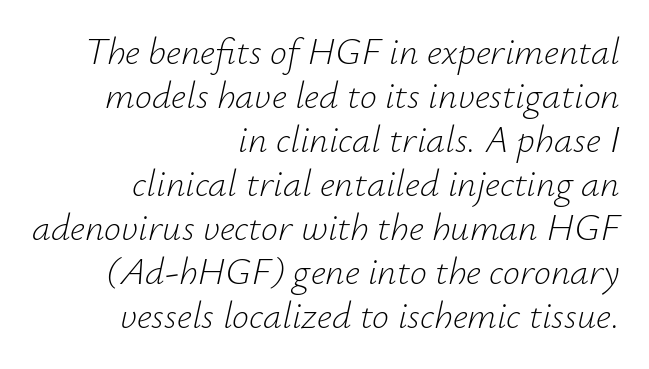
The image shows 38 px light type, italic (leaning right); set right-aligned, line spacing 1.16x, normal letter spacing, not underlined; low stroke contrast and a small x-height.
